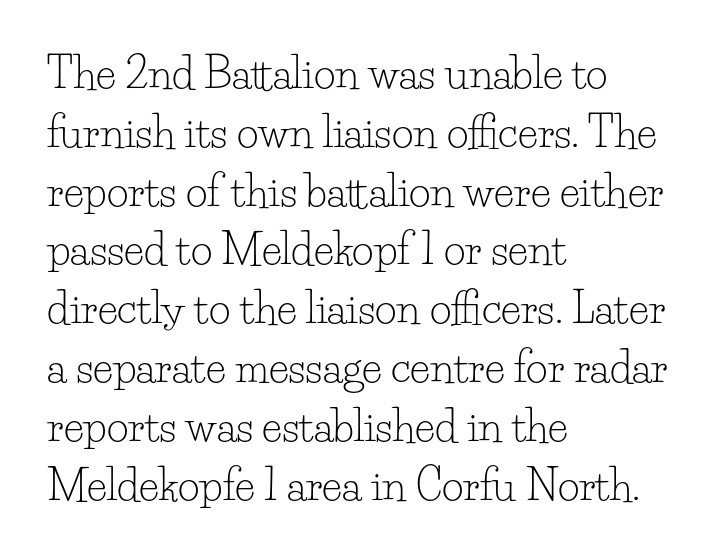
Q: Is the text bold? A: No.
Q: Is the text italic (slanted)? A: No, it is upright.
Q: Is the typeface a serif or a sans-serif typeface? A: Serif.
Q: Is the text underlined? A: No.
Q: How is the paragraph aligned? A: Left-aligned.
Q: Is the spacing between letters normal or unusually wide? A: Normal.
Q: Is the spacing between lines tight, normal or loose? A: Normal.
Q: Width (condensed, normal, or wide)? A: Normal.
Q: Stroke contrast? A: Low.
Q: x-height? A: Small.
Q: Monospaced? A: No.
